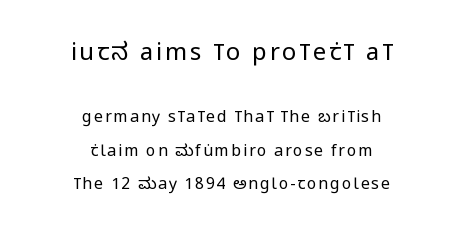
Letters have the restrained weight of plain body copy at most. The whitespace from short lines is split evenly between both sides. No italicization has been applied; the sample stays upright. The vertical gap from one line to the next is large.
